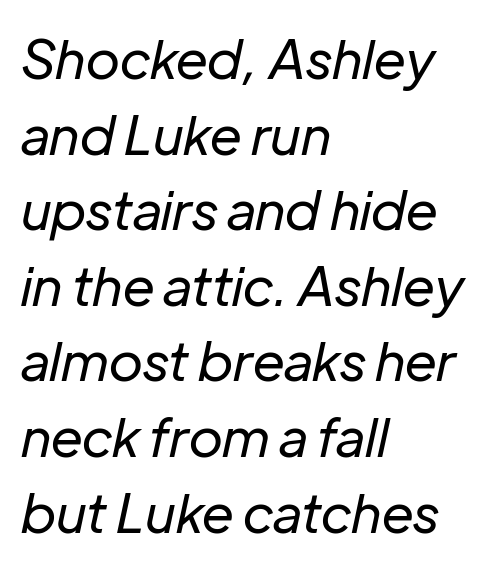
The image shows 54 px regular-weight type, italic (leaning right); set left-aligned, normal line spacing (1.4x), normal letter spacing, not underlined; low stroke contrast and a medium x-height.
